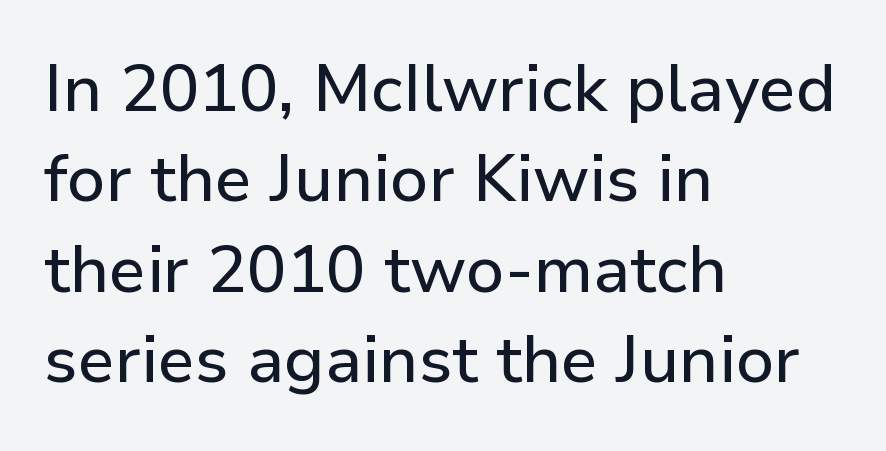
The image shows 66 px sans-serif type, upright; set left-aligned, normal line spacing (1.37x), normal letter spacing, not underlined; low stroke contrast and a medium x-height.
